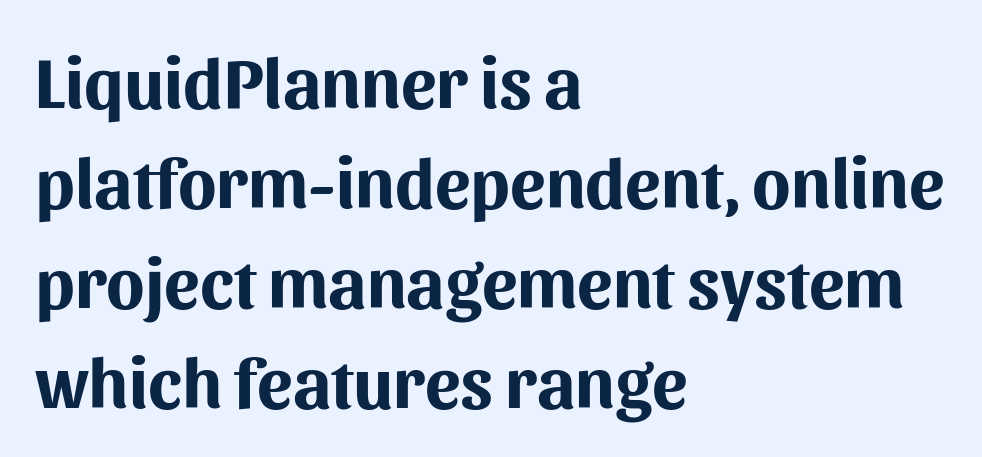
The passage shown is typeset with a sans-serif family. Plenty of ink on the page — the face is bold. Notice how descenders clear the ascenders below comfortably — that's standard leading. The string is rendered with underlining switched off. Is the block centered? No — it sits flush against the left margin. There is no visible air inserted between adjacent glyphs.
